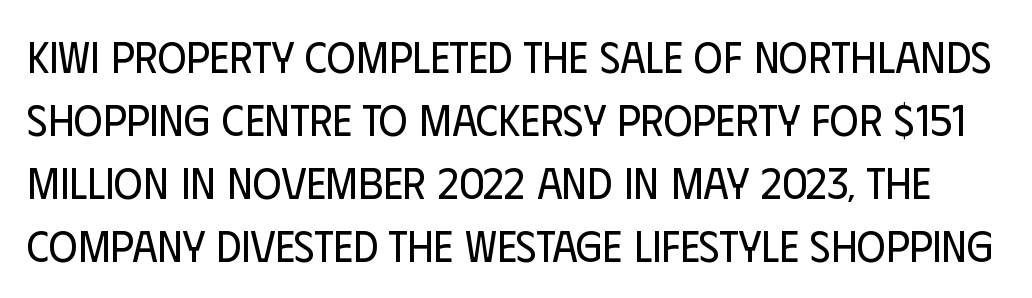
The passage shown is not underscored anywhere. Leading matches the norm, producing a regular column. Posture: upright roman. The face used here is proportionally spaced, like ordinary book or web type. A light-to-regular cut is what we see here. The letterforms sit shoulder to shoulder at normal distance.
